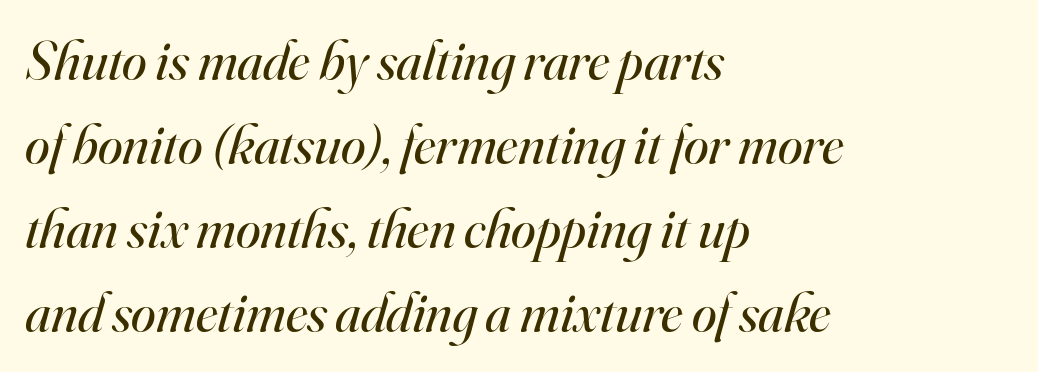
Q: Is the text bold? A: No.
Q: Is the text italic (slanted)? A: Yes, it leans right by about 16 degrees.
Q: Is the typeface a serif or a sans-serif typeface? A: Serif.
Q: Is the text underlined? A: No.
Q: How is the paragraph aligned? A: Left-aligned.
Q: Is the spacing between letters normal or unusually wide? A: Normal.
Q: Is the spacing between lines tight, normal or loose? A: Normal.
Q: Width (condensed, normal, or wide)? A: Normal.
Q: Stroke contrast? A: High.
Q: x-height? A: Small.
Q: Monospaced? A: No.
